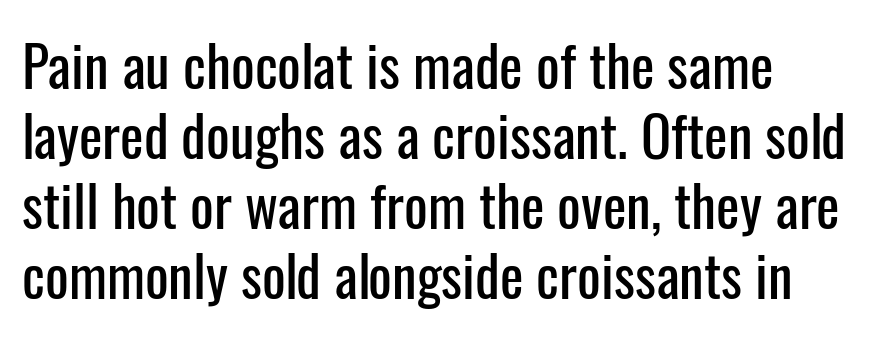
Q: Is the text italic (slanted)? A: No, it is upright.
Q: Is the typeface a serif or a sans-serif typeface? A: Sans-serif.
Q: Is the text underlined? A: No.
Q: How is the paragraph aligned? A: Left-aligned.
Q: Is the spacing between letters normal or unusually wide? A: Normal.
Q: Is the spacing between lines tight, normal or loose? A: Normal.
Q: Width (condensed, normal, or wide)? A: Condensed.
Q: Stroke contrast? A: Low.
Q: x-height? A: Medium.
Q: Monospaced? A: No.
